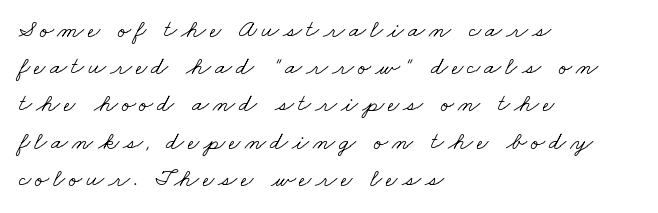
{"bold": "no", "underline": "no", "align": "left", "line_spacing": "normal", "line_spacing_ratio": 1.49, "glyph_px": 25}
